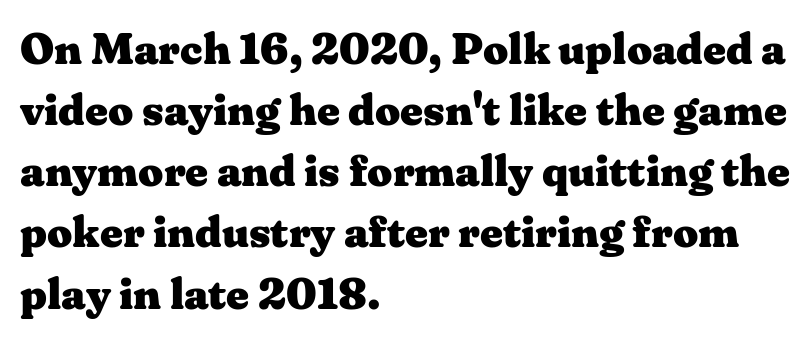
Q: Is the text bold? A: Yes.
Q: Is the text italic (slanted)? A: No, it is upright.
Q: Is the typeface a serif or a sans-serif typeface? A: Serif.
Q: Is the text underlined? A: No.
Q: How is the paragraph aligned? A: Left-aligned.
Q: Is the spacing between letters normal or unusually wide? A: Normal.
Q: Is the spacing between lines tight, normal or loose? A: Normal.
Q: Width (condensed, normal, or wide)? A: Wide.
Q: Stroke contrast? A: Medium.
Q: x-height? A: Medium.
Q: Monospaced? A: No.
